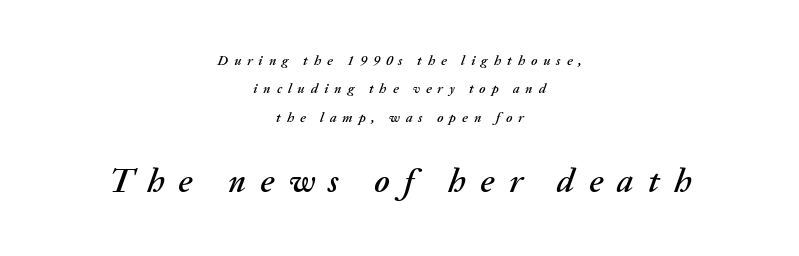
A student would notice the bottom passage is typeset larger than what precedes it. Character widths vary here, with narrow letters taking less room than wide ones. The leading is generous, giving the passage an open texture. The baseline area is clear. Designer's note — italics engaged. Words appear elongated and porous because spacing is wide.
